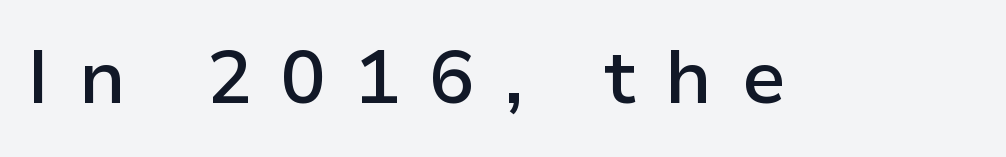
Q: Is the text bold? A: Semi-bold.
Q: Is the text italic (slanted)? A: No, it is upright.
Q: Is the typeface a serif or a sans-serif typeface? A: Sans-serif.
Q: Is the text underlined? A: No.
Q: Is the spacing between letters normal or unusually wide? A: Unusually wide.
Q: Width (condensed, normal, or wide)? A: Normal.
Q: Stroke contrast? A: Low.
Q: x-height? A: Medium.
Q: Monospaced? A: No.
